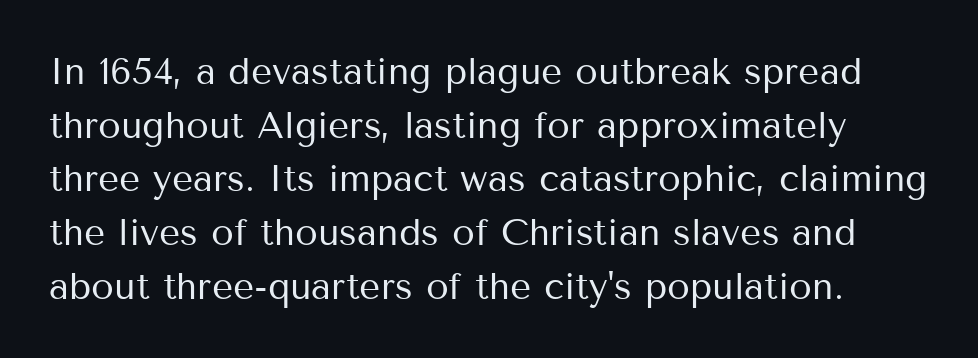
{"serif": "no", "italic": "no", "bold": "no", "weight": "regular", "width": "normal", "stroke_contrast": "medium", "x_height": "medium", "monospaced": "no", "underline": "no", "line_spacing": "normal", "line_spacing_ratio": 1.45, "letter_spacing": "normal", "letter_spacing_em": 0.0, "glyph_px": 37}
